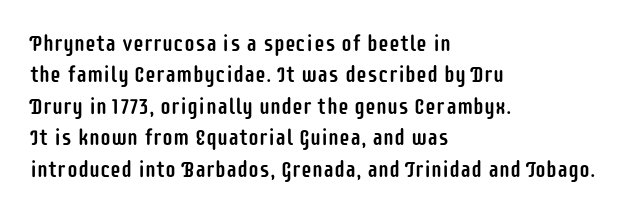
The image shows 22 px text type, upright; set left-aligned, normal line spacing (1.43x), normal letter spacing, not underlined.
